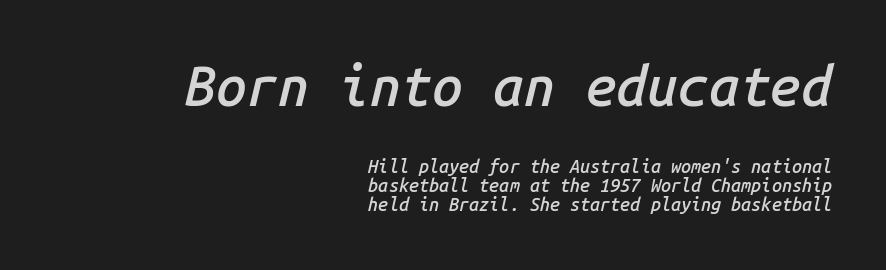
The font's italic variant was chosen for this text. Whoever set this made the first block the dominant, larger element. Every character here occupies the same horizontal width, giving the sample a typewriter-like rhythm. No extra tracking has been applied to these lines.
